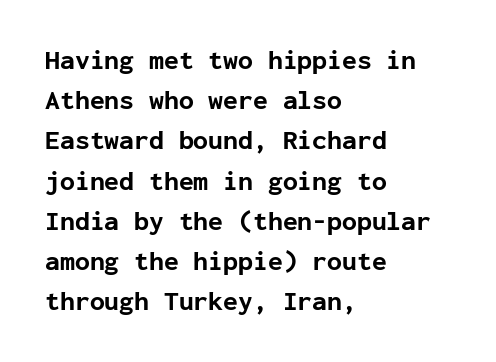
The image shows 27 px bold type, upright; set left-aligned, normal line spacing (1.49x), normal letter spacing, not underlined.
